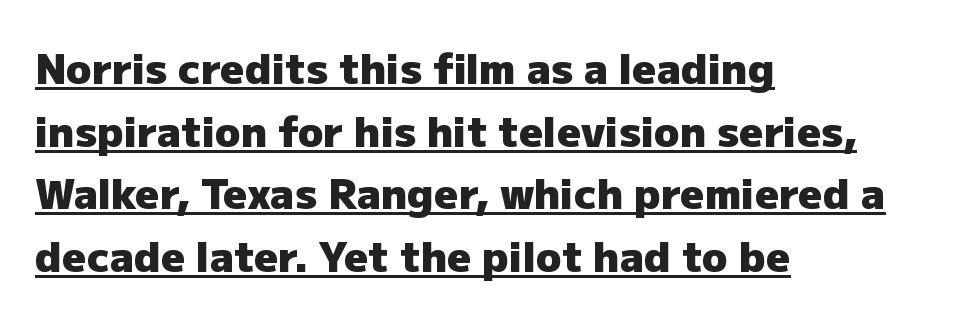
Are there feet on the stems? There aren't — it's a sans. Spacing verdict: proportional, widths tailored to each character. Is the type bold? Yes — the strokes are clearly thick and heavy. The space between consecutive lines is moderate. Designer's note — italics off, roman on.
